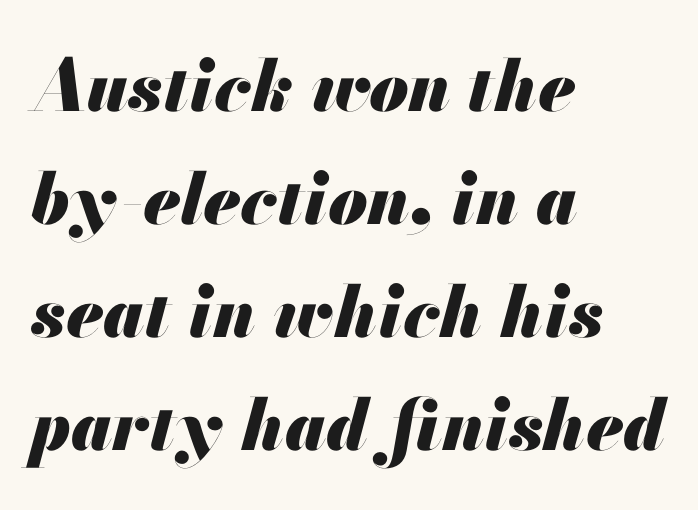
No word sits above an underline. Tracking value appears to be zero — textbook default spacing. The letters advance in unequal steps, a hallmark of proportional type. The lines in this sample share a left origin and differ only in where they stop. Yep, that's italic — everything's leaning. Each glyph is drawn with heavy, bold strokes.
